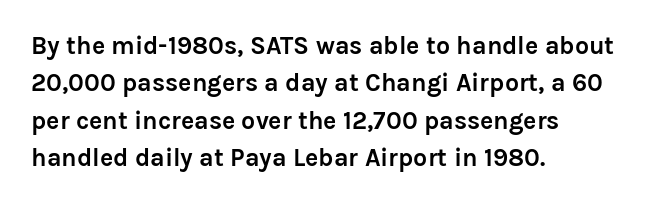
Baseline-to-baseline distance is the conventional proportion of letter height. The typesetter chose a ragged-right arrangement here. The zone under the glyphs is completely vacant. Typesetter's note: full bold, strokes at maximum text heaviness. In terms of posture, this sample is upright. The horizontal fit of the characters is conventional and even.
